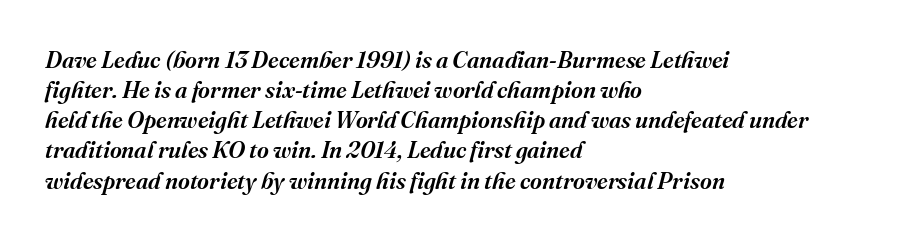
{"italic": "yes", "lean": "right", "slant_degrees": 16, "underline": "no", "align": "left", "line_spacing": "normal", "line_spacing_ratio": 1.31, "letter_spacing": "normal", "letter_spacing_em": 0.0, "glyph_px": 23}
